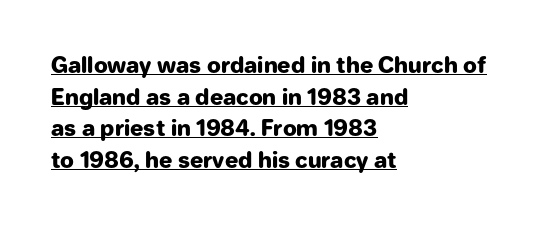
{"italic": "no", "bold": "yes", "underline": "yes", "align": "left", "line_spacing": "normal", "line_spacing_ratio": 1.44, "letter_spacing": "normal", "letter_spacing_em": 0.0, "glyph_px": 22}
